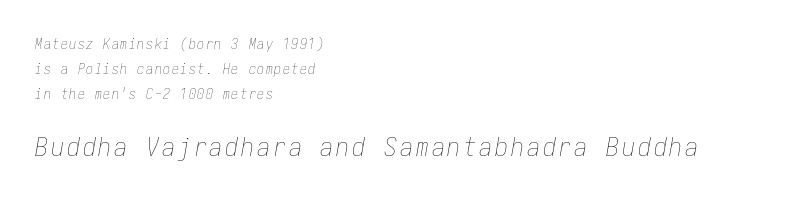
{"italic": "yes", "lean": "right", "slant_degrees": 10, "bold": "no", "underline": "no", "align": "left", "line_spacing_ratio": 1.77, "larger_block": "second", "size_ratio": 1.86, "glyph_px": 26}
